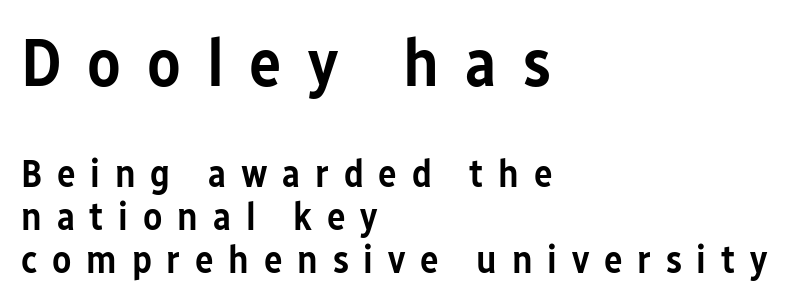
The image shows 68 px semibold, condensed sans-serif type, upright; set left-aligned, tight line spacing (1.1x), unusually wide letter spacing (+0.38 em), not underlined; the first (top) block is 1.74x larger; low stroke contrast and a medium x-height.
